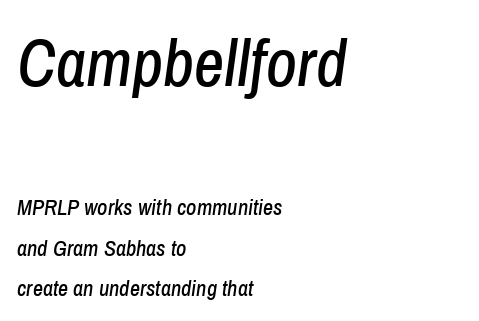
{"italic": "yes", "lean": "right", "slant_degrees": 8, "width": "condensed", "stroke_contrast": "low", "x_height": "medium", "monospaced": "no", "underline": "no", "align": "left", "line_spacing_ratio": 1.85, "letter_spacing": "normal", "letter_spacing_em": 0.0, "larger_block": "first", "size_ratio": 3.0, "glyph_px": 66}
